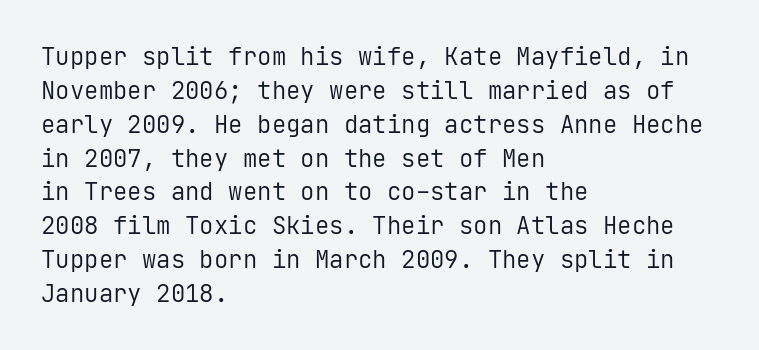
Q: Is the text bold? A: No.
Q: Is the text italic (slanted)? A: No, it is upright.
Q: Is the text underlined? A: No.
Q: How is the paragraph aligned? A: Left-aligned.
Q: Is the spacing between letters normal or unusually wide? A: Normal.
Q: Is the spacing between lines tight, normal or loose? A: Normal.
